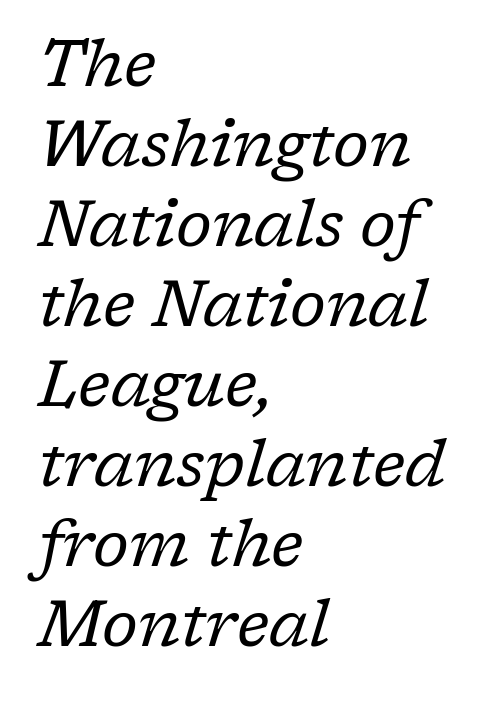
Q: Is the text bold? A: No.
Q: Is the text italic (slanted)? A: Yes, it leans right by about 17 degrees.
Q: Is the typeface a serif or a sans-serif typeface? A: Serif.
Q: Is the text underlined? A: No.
Q: How is the paragraph aligned? A: Left-aligned.
Q: Is the spacing between letters normal or unusually wide? A: Normal.
Q: Is the spacing between lines tight, normal or loose? A: Normal.
Q: Width (condensed, normal, or wide)? A: Normal.
Q: Stroke contrast? A: Low.
Q: x-height? A: Medium.
Q: Monospaced? A: No.
